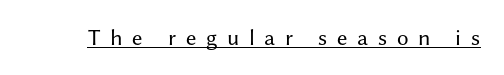
{"italic": "no", "bold": "no", "underline": "yes", "letter_spacing": "wide", "letter_spacing_em": 0.42, "glyph_px": 23}
